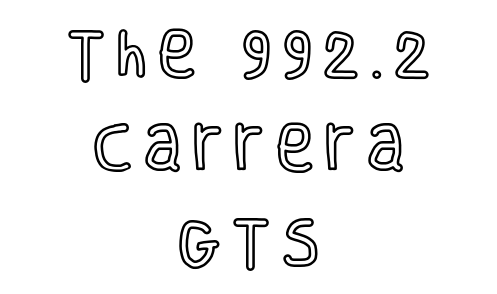
Q: Is the text italic (slanted)? A: No, it is upright.
Q: Is the text underlined? A: No.
Q: How is the paragraph aligned? A: Centered.
Q: Is the spacing between letters normal or unusually wide? A: Unusually wide.
Q: Width (condensed, normal, or wide)? A: Condensed.
Q: x-height? A: Large.
Q: Monospaced? A: No.
